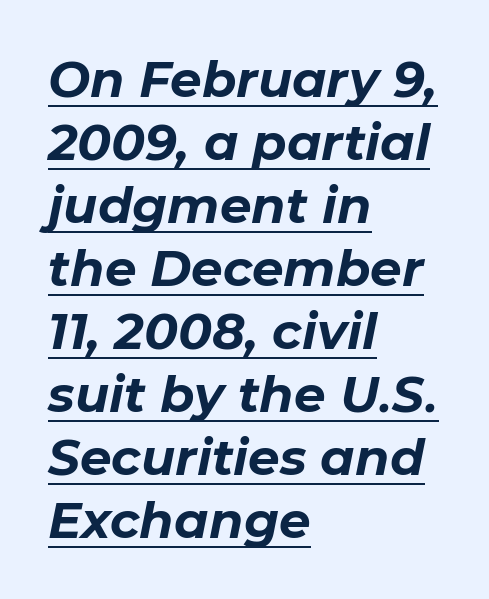
The image shows 50 px bold type, italic (leaning right); set left-aligned, normal line spacing (1.26x), normal letter spacing, underlined; low stroke contrast and a medium x-height.
